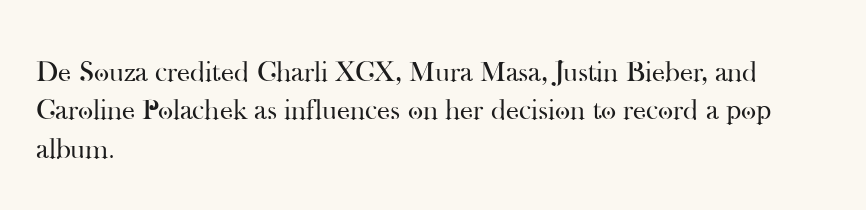
Plain, unruled lines of type. Words appear dense and cohesive because spacing is normal. Leftover space on each line is placed entirely after the last word. The font family rendered here belongs to the serif group. Reading down the column, the eye jumps a familiar distance to each next line. Looks like regular typesetting: each glyph gets only the width it needs.
